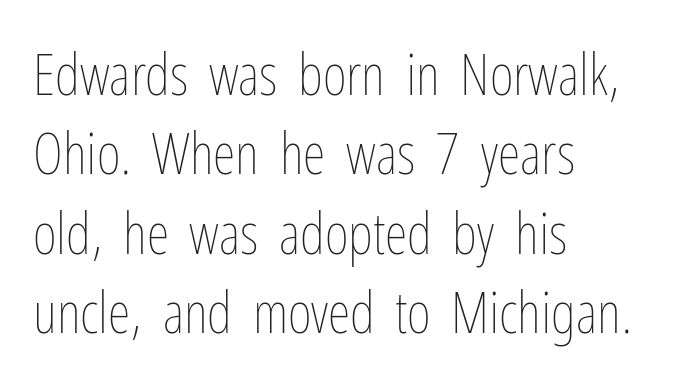
Spacing between characters is what you'd get straight out of the box. Is there any slant? The stems are plumb. A typesetter would call this leading conventional body-copy spacing. A typesetter would call this proportional, since set widths differ per character. Layout note: lines flush left.
